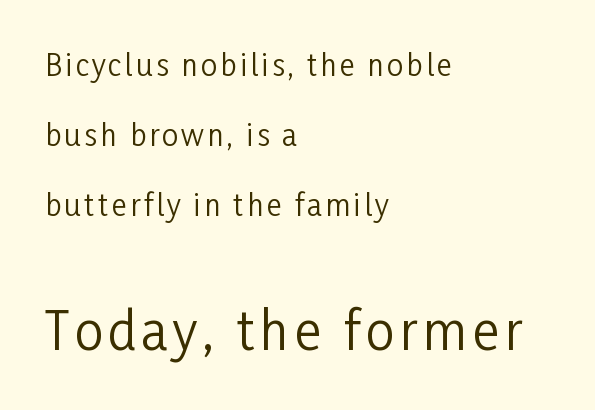
{"serif": "no", "italic": "no", "bold": "no", "weight": "regular", "width": "condensed", "stroke_contrast": "low", "x_height": "medium", "monospaced": "no", "underline": "no", "align": "left", "line_spacing": "loose", "line_spacing_ratio": 2.41, "larger_block": "second", "size_ratio": 1.76, "glyph_px": 51}
